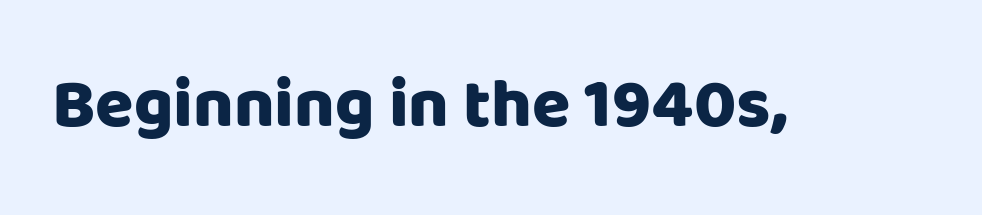
The image shows 70 px heavy sans-serif type, upright; set normal letter spacing, not underlined; low stroke contrast and a large x-height.
